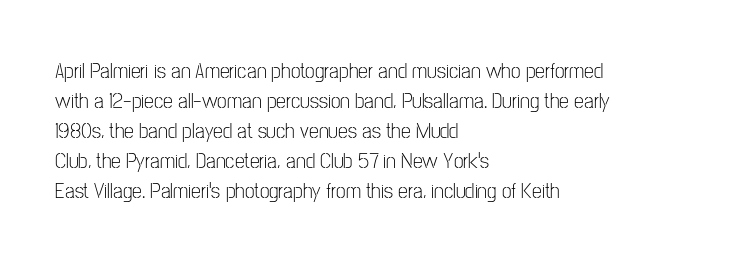
Reading down the column, the eye jumps a familiar distance to each next line. Left-aligned paragraph, ragged on the right. Check under the words: just untouched page. Nope, not italic — everything's standing straight.
